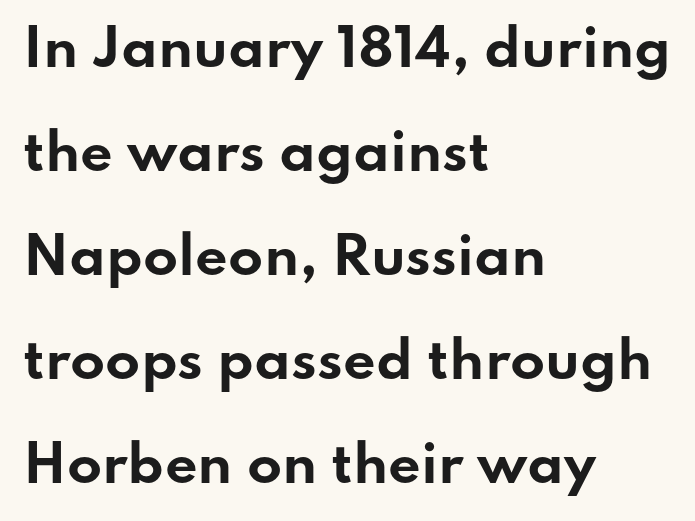
{"serif": "no", "italic": "no", "bold": "yes", "weight": "bold", "width": "wide", "stroke_contrast": "low", "x_height": "small", "monospaced": "no", "underline": "no", "align": "left", "line_spacing": "loose", "line_spacing_ratio": 2.04, "letter_spacing": "normal", "letter_spacing_em": 0.0, "glyph_px": 51}
